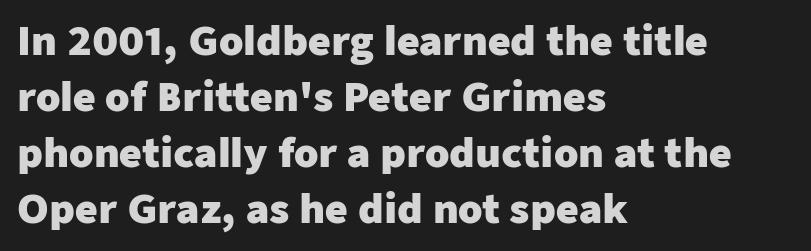
The image shows 39 px heavy sans-serif type, upright; set left-aligned, normal line spacing (1.44x), normal letter spacing, not underlined; low stroke contrast and a medium x-height.
